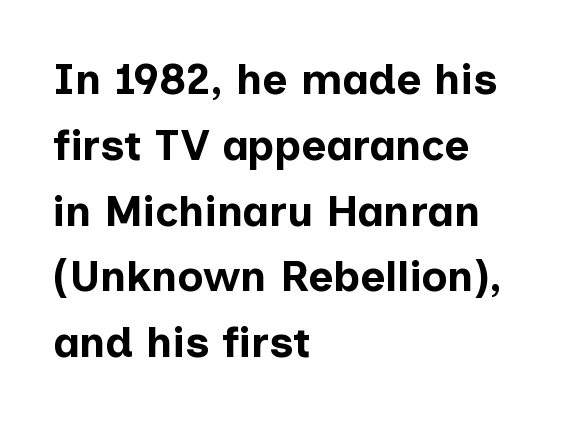
Style check: upright. Letter spacing: default. Descender tails drop into unmarked territory. Grotesque or geometric, the face here clearly has no serifs.
